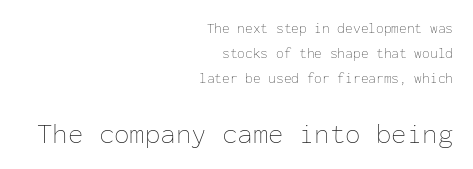
The image shows 28 px thin type, upright, monospaced; set right-aligned, line spacing 1.79x, normal letter spacing, not underlined; the second (bottom) block is 2.0x larger; low stroke contrast and a medium x-height.
